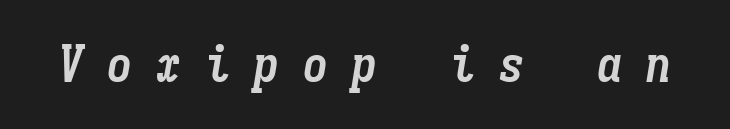
{"italic": "yes", "lean": "right", "slant_degrees": 9, "bold": "yes", "weight": "semibold", "width": "condensed", "stroke_contrast": "low", "x_height": "medium", "monospaced": "yes", "underline": "no", "letter_spacing": "wide", "letter_spacing_em": 0.46, "glyph_px": 51}
